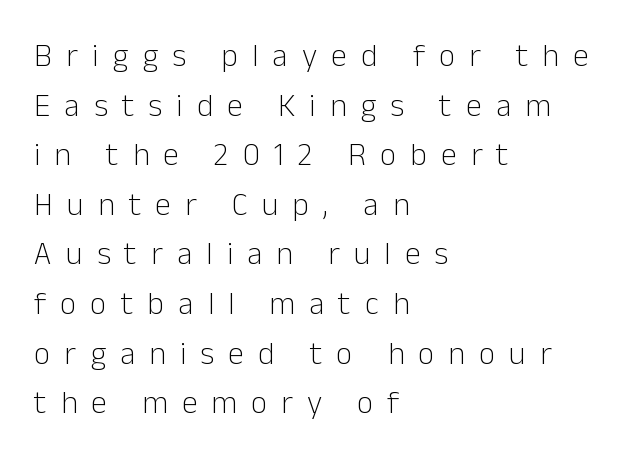
{"serif": "no", "italic": "no", "bold": "no", "weight": "light", "width": "normal", "stroke_contrast": "low", "x_height": "medium", "monospaced": "no", "underline": "no", "align": "left", "line_spacing": "normal", "line_spacing_ratio": 1.55, "letter_spacing": "wide", "letter_spacing_em": 0.44, "glyph_px": 32}
